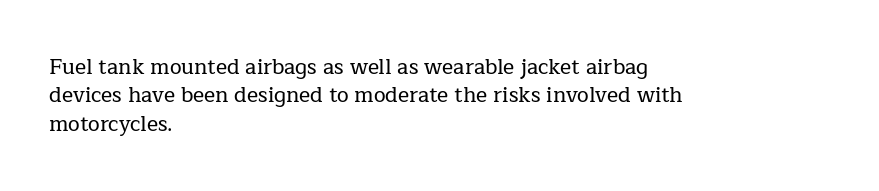
Posture: upright roman. The foot of each line stays bare and open. The passage shown stacks its lines at a standard gap. Alignment: flush left. The horizontal fit of the characters is conventional and even.
